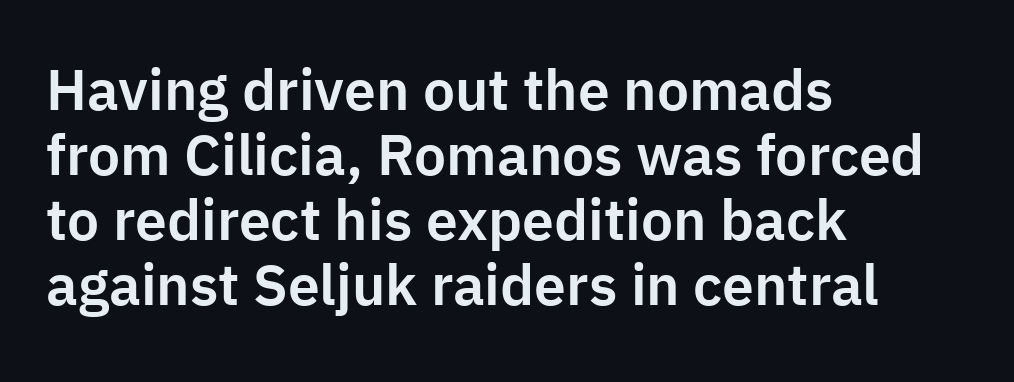
The specimen omits any rule beneath the text block's lines. If you drew a ruler down the left edge, every line would touch it. Posture: vertical. Stroke terminals: plain, sans-serif. Character widths vary here, with narrow letters taking less room than wide ones.
